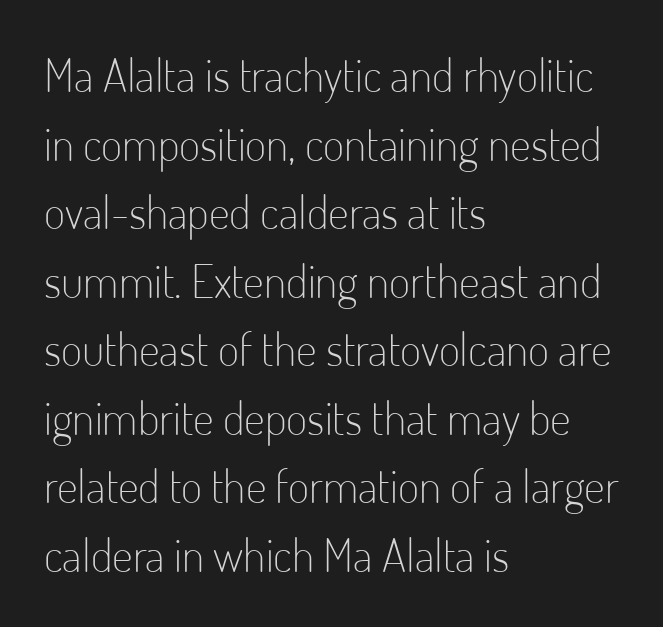
The characters are drawn with everyday or finer stroke widths. Note: no serifs on the glyphs. Each row of text sits above clean, open space. The rows are spaced the way most documents space them.
